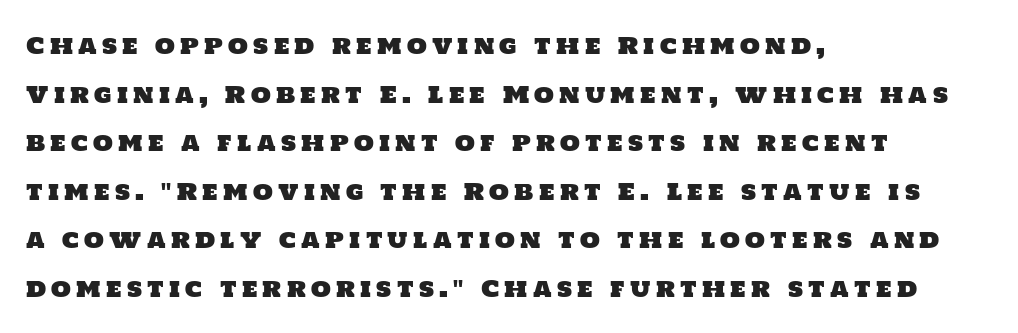
{"underline": "no", "align": "left", "line_spacing": "loose", "line_spacing_ratio": 2.11, "letter_spacing": "wide", "letter_spacing_em": 0.23, "glyph_px": 23}
